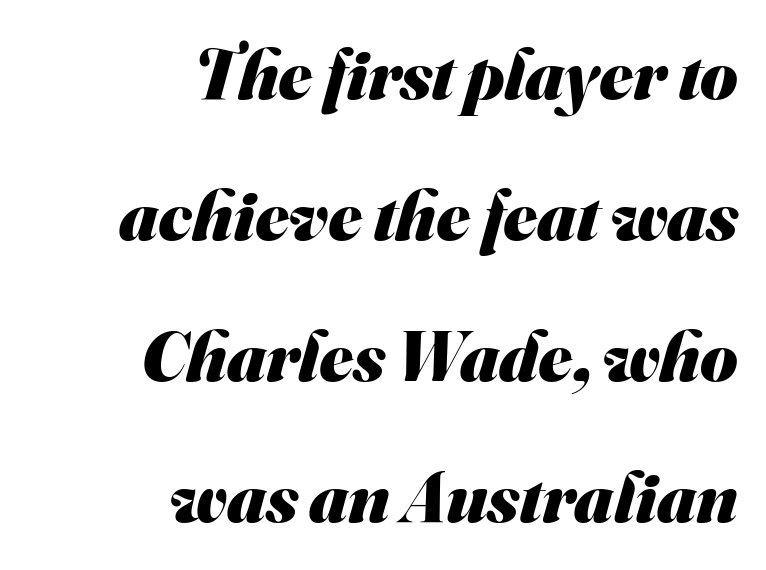
The image shows 72 px heavy sans-serif type; set right-aligned, loose line spacing (1.96x), normal letter spacing, not underlined; medium stroke contrast and a small x-height.
